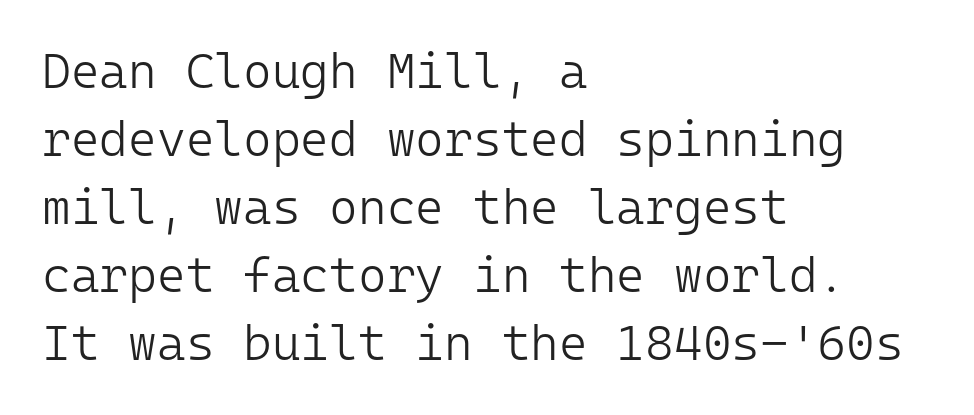
Q: Is the text bold? A: No.
Q: Is the text italic (slanted)? A: No, it is upright.
Q: Is the typeface a serif or a sans-serif typeface? A: Sans-serif.
Q: Is the text underlined? A: No.
Q: How is the paragraph aligned? A: Left-aligned.
Q: Is the spacing between letters normal or unusually wide? A: Normal.
Q: Is the spacing between lines tight, normal or loose? A: Normal.
Q: Width (condensed, normal, or wide)? A: Normal.
Q: Stroke contrast? A: Low.
Q: x-height? A: Medium.
Q: Monospaced? A: Yes.
